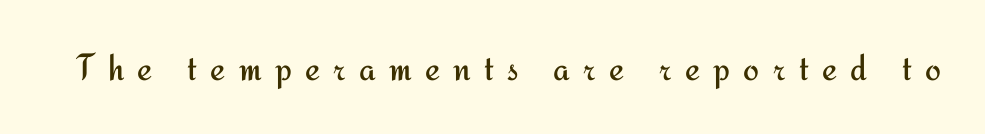
{"serif": "no", "italic": "no", "bold": "no", "weight": "regular", "width": "normal", "stroke_contrast": "medium", "x_height": "small", "monospaced": "no", "underline": "no", "letter_spacing": "wide", "letter_spacing_em": 0.35, "glyph_px": 38}
